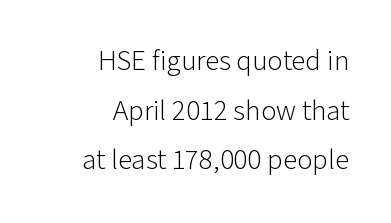
Type style note: lacks serifs. Caption: multi-line text, flush right, ragged left. Honestly, there is no underline to notice here at all. The letters sit at their default tracking, neither squeezed nor spread. No heavy texture on the line: the type isn't bold. A typesetter would call this proportional, since set widths differ per character.
